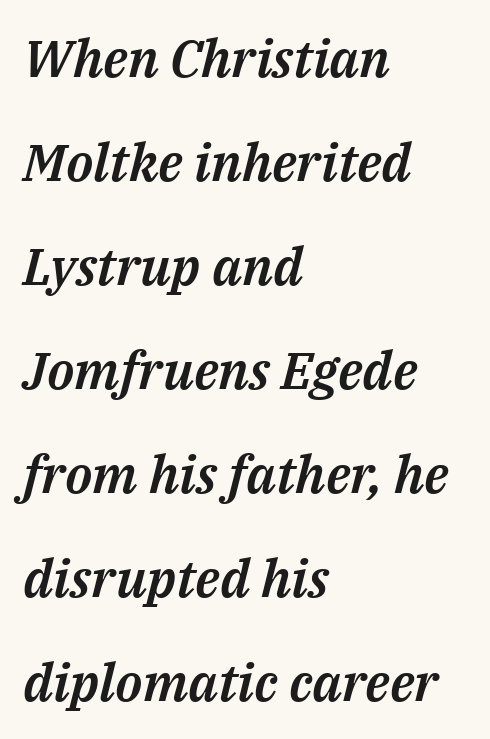
The image shows 52 px text type, italic (leaning right); set left-aligned, loose line spacing (2.0x), normal letter spacing, not underlined; medium stroke contrast and a medium x-height.
